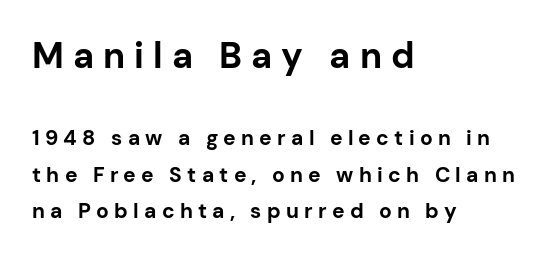
Q: Is the text bold? A: Yes.
Q: Is the text italic (slanted)? A: No, it is upright.
Q: Is the typeface a serif or a sans-serif typeface? A: Sans-serif.
Q: Is the text underlined? A: No.
Q: How is the paragraph aligned? A: Left-aligned.
Q: Is the spacing between letters normal or unusually wide? A: Unusually wide.
Q: Which block of text is set in a larger size, the first (top) or the second (bottom)? A: The first (top) one.
Q: Width (condensed, normal, or wide)? A: Normal.
Q: Stroke contrast? A: Low.
Q: x-height? A: Medium.
Q: Monospaced? A: No.
